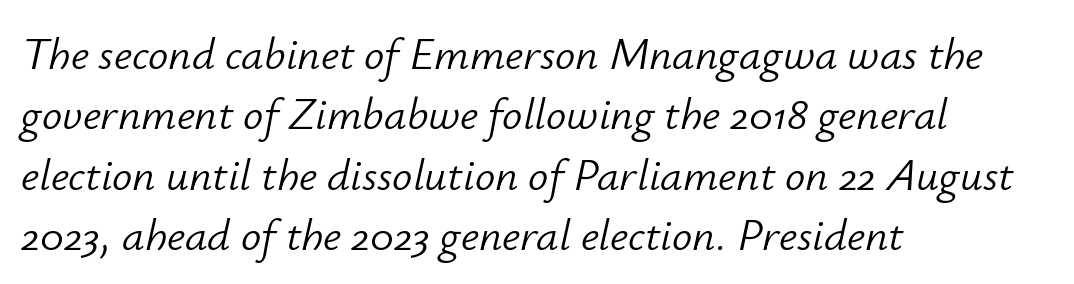
{"italic": "yes", "lean": "right", "slant_degrees": 12, "bold": "no", "weight": "light", "width": "normal", "stroke_contrast": "low", "x_height": "small", "monospaced": "no", "underline": "no", "align": "left", "line_spacing": "normal", "line_spacing_ratio": 1.34, "letter_spacing": "normal", "letter_spacing_em": 0.0, "glyph_px": 45}
